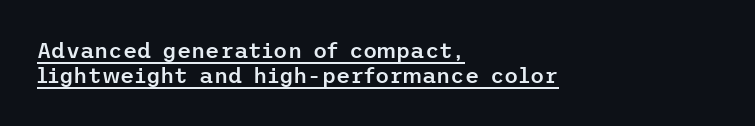
These lines huddle together more closely than default settings would place them. In designer terms, the underline attribute is active on this setting. A semibold gives these letters moderate extra thickness, short of bold. This is the regular roman posture of the typeface. The setting favours the left margin, as ordinary paragraphs usually do.
